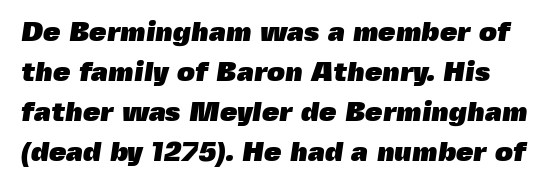
The image shows 28 px heavy sans-serif type; set normal line spacing (1.43x), normal letter spacing, not underlined; a medium x-height.
